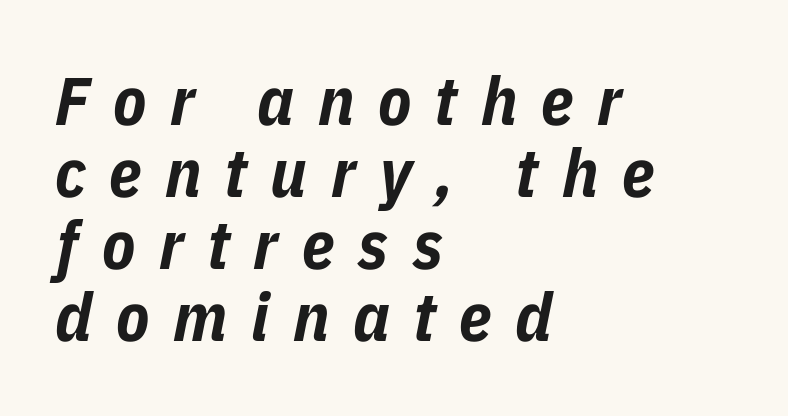
{"italic": "yes", "lean": "right", "slant_degrees": 11, "bold": "yes", "weight": "bold", "width": "condensed", "stroke_contrast": "low", "x_height": "medium", "monospaced": "no", "underline": "no", "align": "left", "line_spacing": "tight", "line_spacing_ratio": 1.06, "letter_spacing": "wide", "letter_spacing_em": 0.35, "glyph_px": 68}
